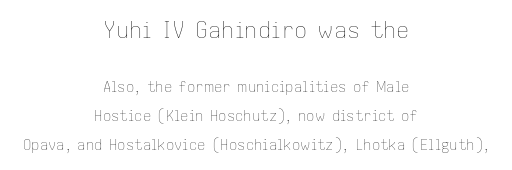
The image shows 22 px text type, upright; set centered, loose line spacing (2.04x), normal letter spacing, not underlined; the first (top) block is 1.57x larger.
